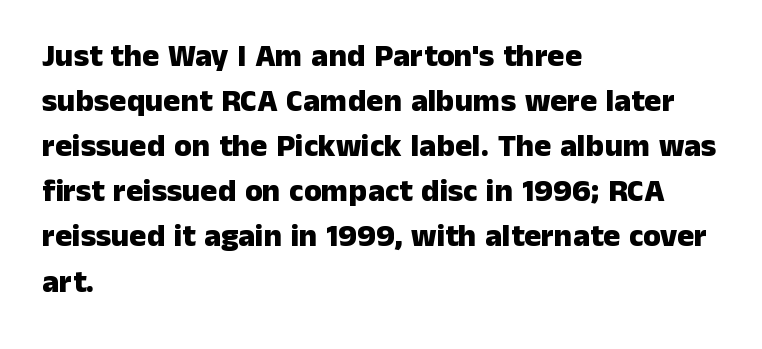
{"serif": "no", "italic": "no", "bold": "yes", "weight": "heavy", "width": "normal", "stroke_contrast": "low", "x_height": "medium", "monospaced": "no", "underline": "no", "align": "left", "line_spacing": "normal", "line_spacing_ratio": 1.41, "letter_spacing": "normal", "letter_spacing_em": 0.0, "glyph_px": 32}
